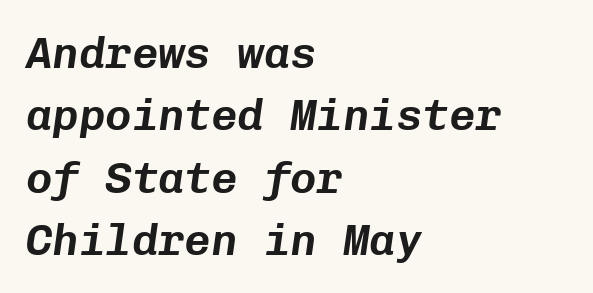
{"italic": "yes", "lean": "right", "slant_degrees": 8, "width": "normal", "stroke_contrast": "low", "x_height": "medium", "monospaced": "yes", "underline": "no", "align": "left", "line_spacing": "normal", "line_spacing_ratio": 1.42, "letter_spacing": "normal", "letter_spacing_em": 0.0, "glyph_px": 44}
